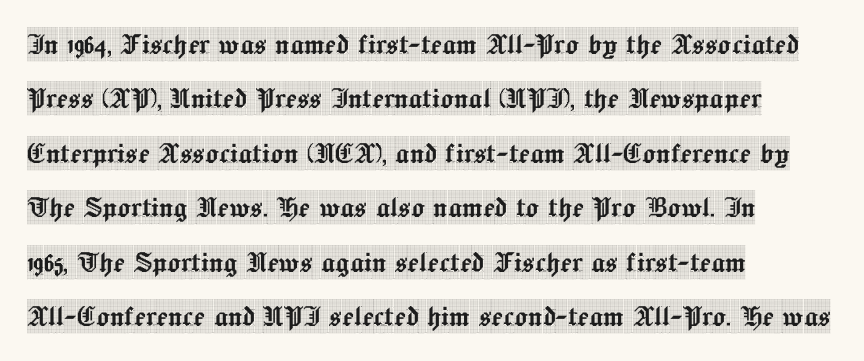
{"serif": "yes", "italic": "no", "width": "condensed", "x_height": "large", "monospaced": "no", "underline": "no", "align": "left", "line_spacing": "normal", "line_spacing_ratio": 1.6, "letter_spacing": "normal", "letter_spacing_em": 0.0, "glyph_px": 34}
